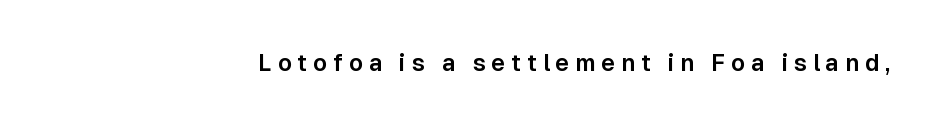
Rendered with straight, roman letterforms. Descender tails drop into unmarked territory. In terms of letterspacing, this is a distinctly airy, spread setting. Line ends are locked; line starts wander.
